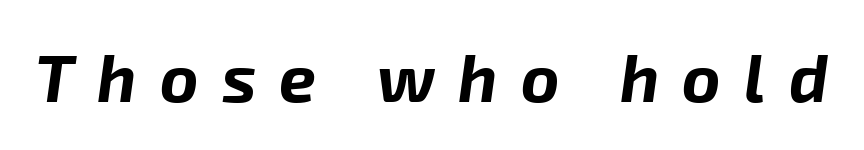
Q: Is the text bold? A: Yes.
Q: Is the text italic (slanted)? A: Yes, it leans right by about 8 degrees.
Q: Is the text underlined? A: No.
Q: Is the spacing between letters normal or unusually wide? A: Unusually wide.
Q: Width (condensed, normal, or wide)? A: Normal.
Q: Stroke contrast? A: Low.
Q: x-height? A: Medium.
Q: Monospaced? A: No.
